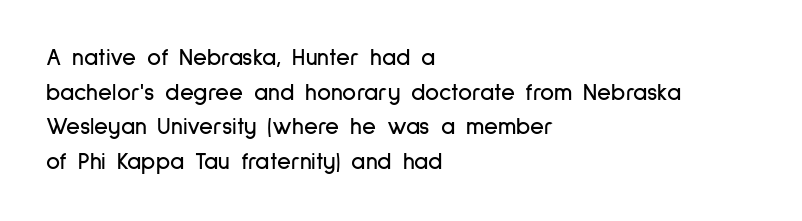
Q: Is the text italic (slanted)? A: No, it is upright.
Q: Is the text underlined? A: No.
Q: How is the paragraph aligned? A: Left-aligned.
Q: Is the spacing between letters normal or unusually wide? A: Normal.
Q: Is the spacing between lines tight, normal or loose? A: Normal.
